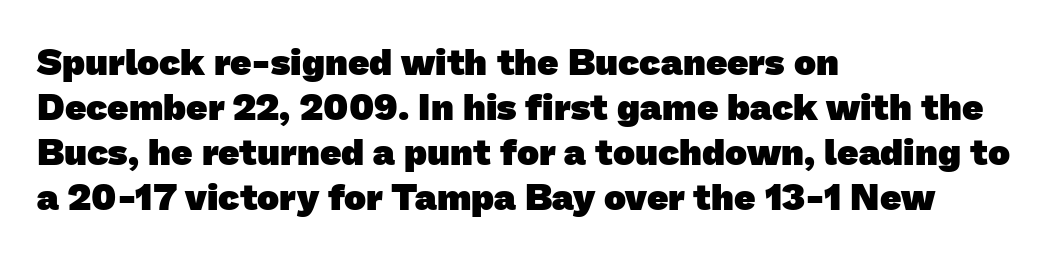
Q: Is the text bold? A: Yes.
Q: Is the typeface a serif or a sans-serif typeface? A: Sans-serif.
Q: Is the text underlined? A: No.
Q: How is the paragraph aligned? A: Left-aligned.
Q: Is the spacing between letters normal or unusually wide? A: Normal.
Q: Width (condensed, normal, or wide)? A: Normal.
Q: Stroke contrast? A: Low.
Q: x-height? A: Medium.
Q: Monospaced? A: No.
